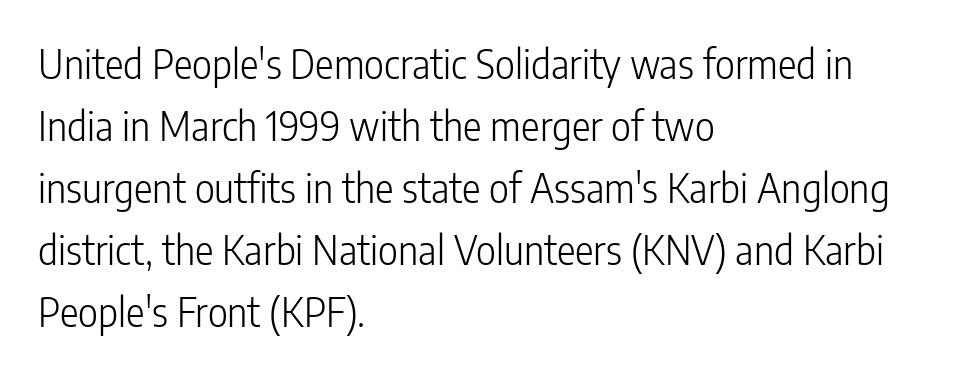
{"serif": "no", "italic": "no", "bold": "no", "weight": "light", "width": "condensed", "stroke_contrast": "low", "x_height": "medium", "monospaced": "no", "underline": "no", "align": "left", "line_spacing": "normal", "line_spacing_ratio": 1.59, "letter_spacing": "normal", "letter_spacing_em": 0.0, "glyph_px": 39}
